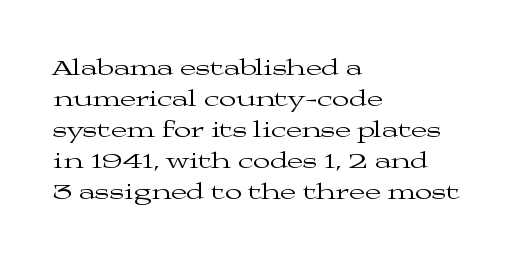
{"italic": "no", "bold": "no", "underline": "no", "align": "left", "line_spacing": "normal", "line_spacing_ratio": 1.35, "letter_spacing": "normal", "letter_spacing_em": 0.0, "glyph_px": 23}
